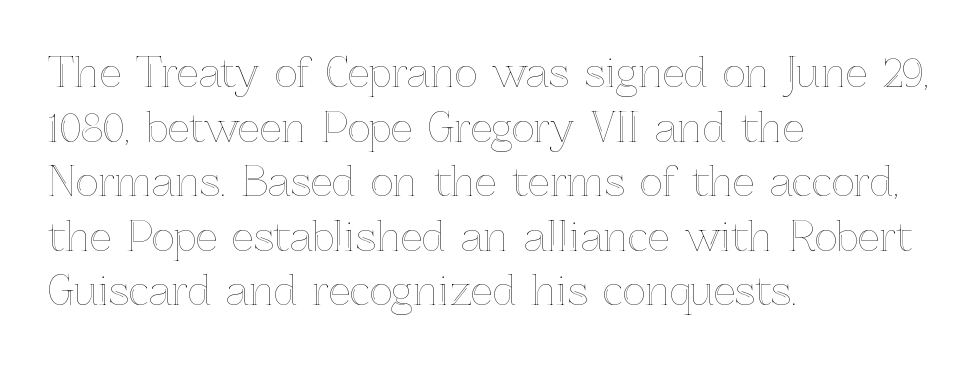
Q: Is the text italic (slanted)? A: No, it is upright.
Q: Is the text underlined? A: No.
Q: How is the paragraph aligned? A: Left-aligned.
Q: Is the spacing between letters normal or unusually wide? A: Normal.
Q: Is the spacing between lines tight, normal or loose? A: Normal.
Q: Width (condensed, normal, or wide)? A: Normal.
Q: x-height? A: Medium.
Q: Monospaced? A: No.
